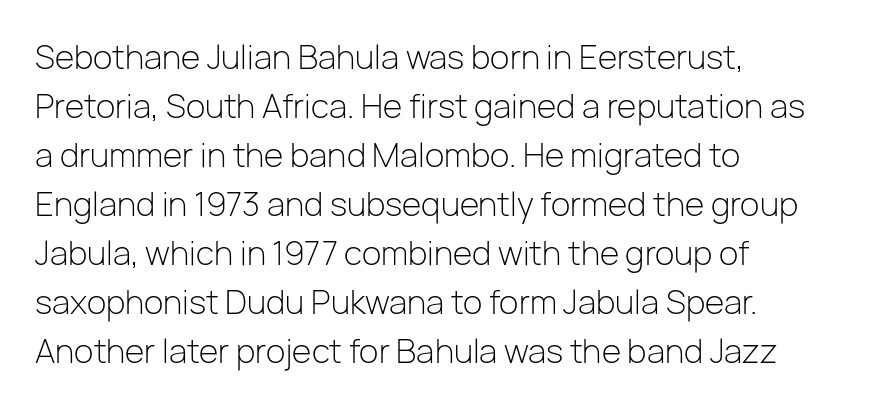
The image shows 32 px light sans-serif type, upright; set left-aligned, normal line spacing (1.53x), normal letter spacing, not underlined; low stroke contrast and a medium x-height.
